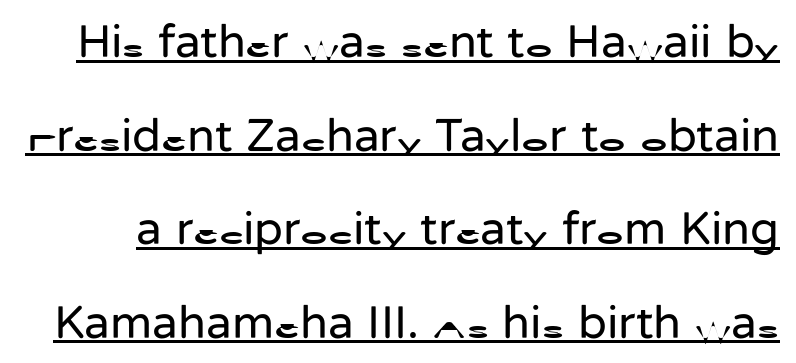
Q: Is the text bold? A: No.
Q: Is the text italic (slanted)? A: No, it is upright.
Q: Is the typeface a serif or a sans-serif typeface? A: Sans-serif.
Q: Is the text underlined? A: Yes.
Q: Is the spacing between letters normal or unusually wide? A: Normal.
Q: Is the spacing between lines tight, normal or loose? A: Loose.
Q: Width (condensed, normal, or wide)? A: Normal.
Q: Stroke contrast? A: Low.
Q: x-height? A: Medium.
Q: Monospaced? A: No.
